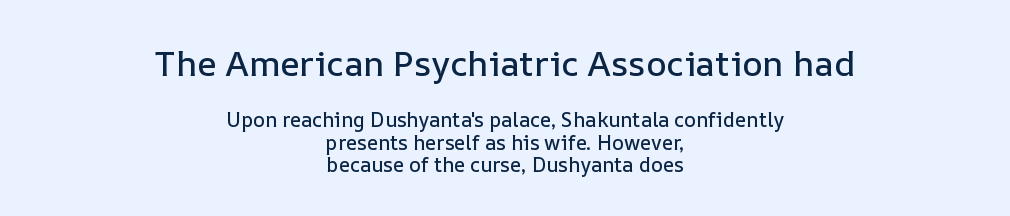
{"italic": "no", "width": "normal", "stroke_contrast": "low", "x_height": "medium", "monospaced": "no", "underline": "no", "align": "center", "line_spacing": "tight", "line_spacing_ratio": 1.12, "letter_spacing": "normal", "letter_spacing_em": 0.0, "larger_block": "first", "size_ratio": 1.75, "glyph_px": 35}
